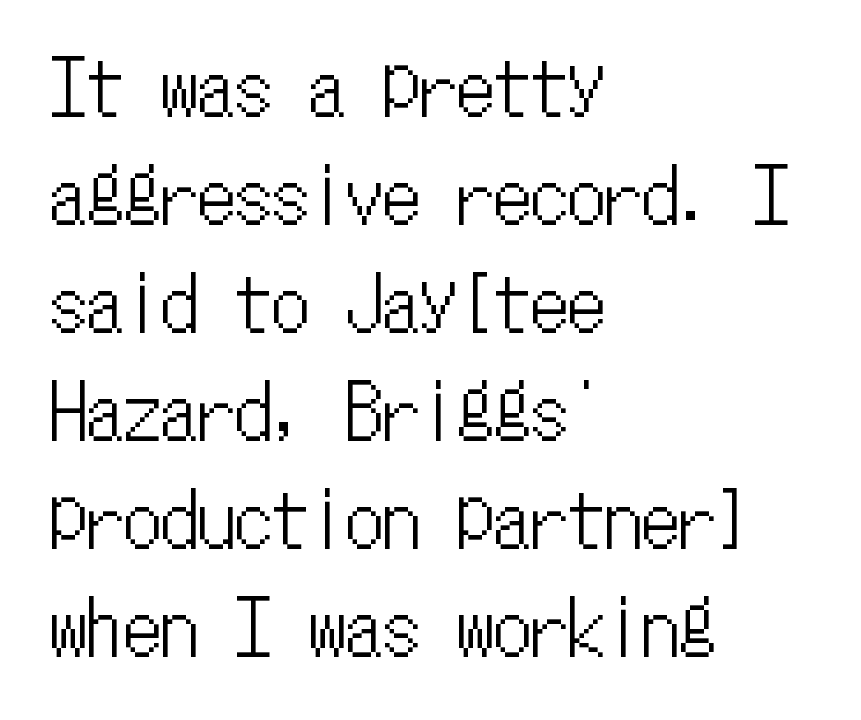
The specimen omits any rule beneath the text block's lines. The lines in this sample share a left origin and differ only in where they stop. Baseline-to-baseline distance is the conventional proportion of letter height. Notice how the stems are strictly vertical — no italics here.
